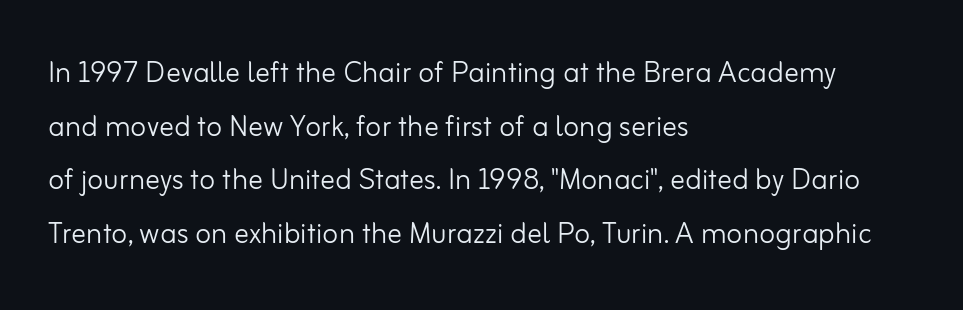
The designer left line spacing at the default. Is the type heavy? It reads as light-to-regular instead. A bare baseline throughout the passage. Each word holds together tightly as a unit, with standard inter-letter gaps.
